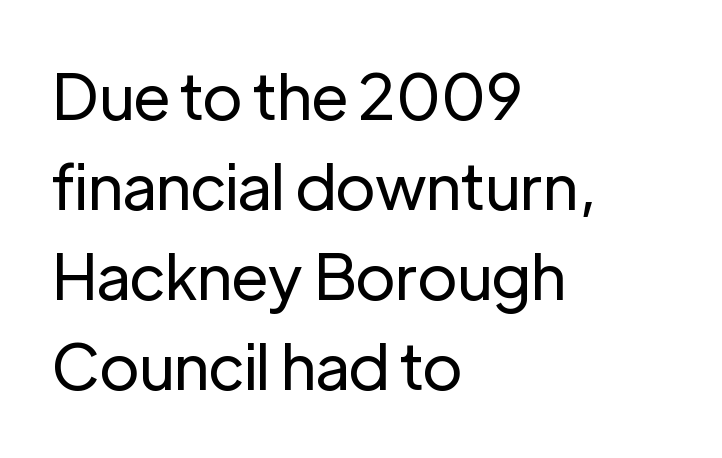
The image shows 63 px regular-weight sans-serif type, upright; set left-aligned, normal line spacing (1.43x), normal letter spacing, not underlined; low stroke contrast and a medium x-height.
